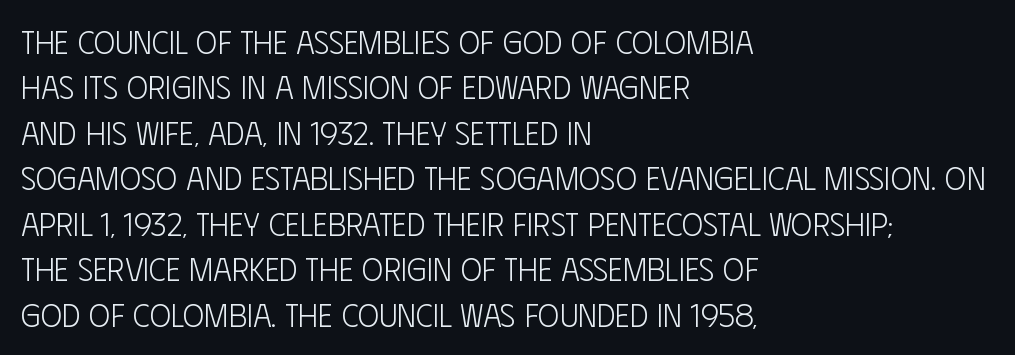
Q: Is the text bold? A: No.
Q: Is the text italic (slanted)? A: No, it is upright.
Q: Is the typeface a serif or a sans-serif typeface? A: Sans-serif.
Q: Is the text underlined? A: No.
Q: How is the paragraph aligned? A: Left-aligned.
Q: Is the spacing between letters normal or unusually wide? A: Normal.
Q: Is the spacing between lines tight, normal or loose? A: Normal.
Q: Width (condensed, normal, or wide)? A: Condensed.
Q: Stroke contrast? A: Low.
Q: x-height? A: Large.
Q: Monospaced? A: No.
